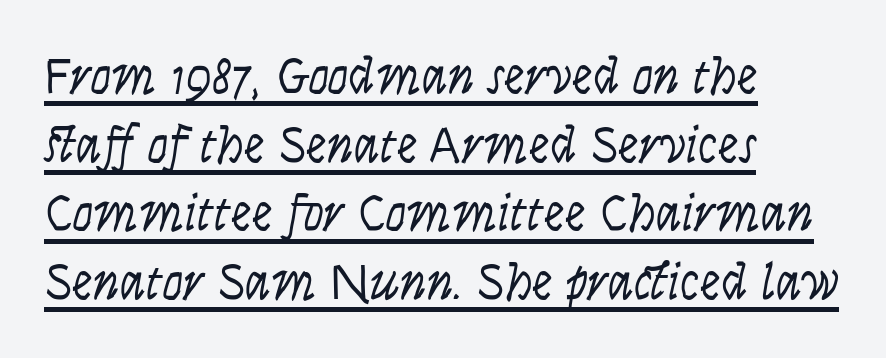
{"italic": "yes", "lean": "right", "slant_degrees": 9, "bold": "no", "weight": "light", "width": "condensed", "stroke_contrast": "low", "x_height": "large", "monospaced": "no", "underline": "yes", "align": "left", "line_spacing": "normal", "line_spacing_ratio": 1.32, "letter_spacing": "normal", "letter_spacing_em": 0.0, "glyph_px": 52}
